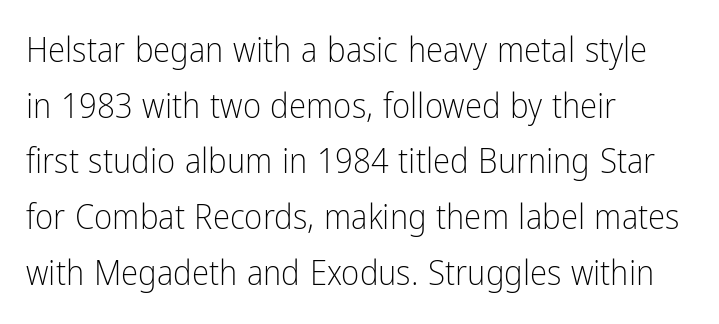
{"serif": "no", "italic": "no", "bold": "no", "weight": "light", "width": "condensed", "stroke_contrast": "low", "x_height": "medium", "monospaced": "no", "underline": "no", "align": "left", "line_spacing": "normal", "line_spacing_ratio": 1.59, "letter_spacing": "normal", "letter_spacing_em": 0.0, "glyph_px": 35}
